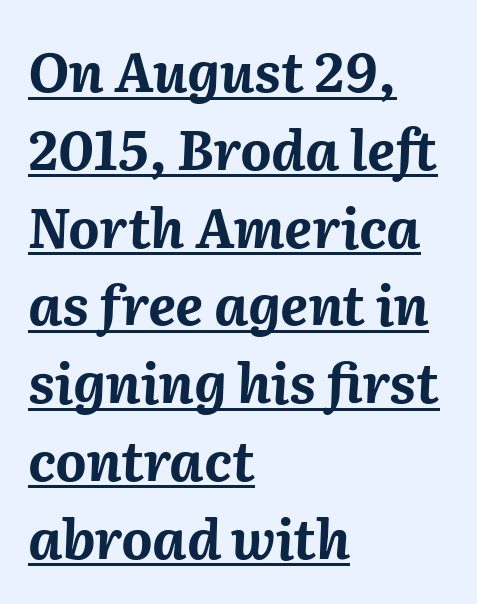
Q: Is the text bold? A: Yes.
Q: Is the text italic (slanted)? A: Yes, it leans right by about 2 degrees.
Q: Is the text underlined? A: Yes.
Q: How is the paragraph aligned? A: Left-aligned.
Q: Is the spacing between letters normal or unusually wide? A: Normal.
Q: Is the spacing between lines tight, normal or loose? A: Normal.
Q: Width (condensed, normal, or wide)? A: Normal.
Q: Stroke contrast? A: Medium.
Q: x-height? A: Medium.
Q: Monospaced? A: No.
